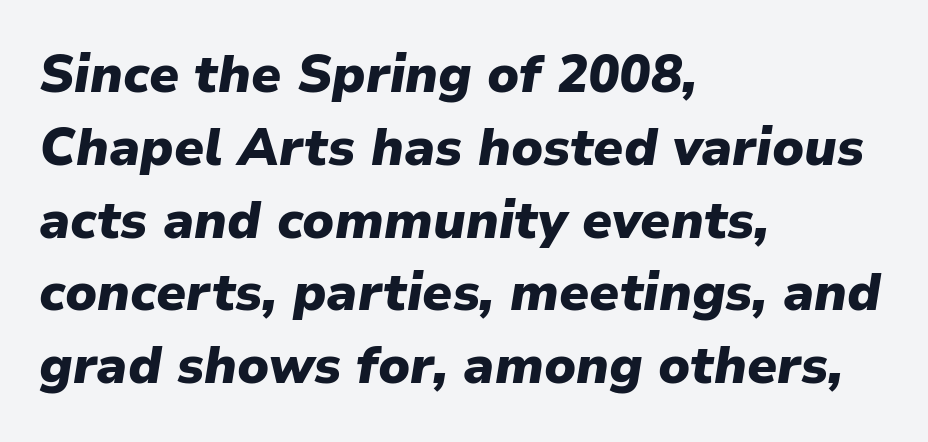
The image shows 52 px heavy type, italic (leaning right); set left-aligned, normal line spacing (1.4x), normal letter spacing, not underlined; low stroke contrast and a medium x-height.
